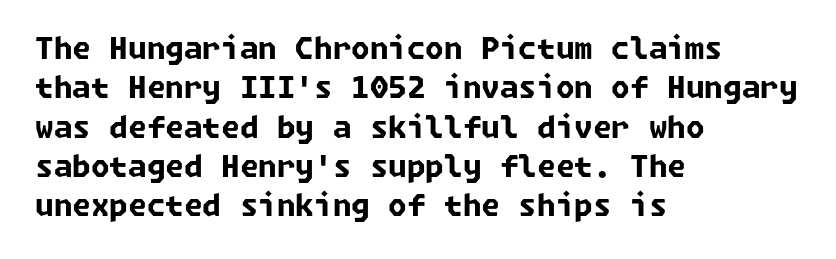
Q: Is the text bold? A: Yes.
Q: Is the typeface a serif or a sans-serif typeface? A: Sans-serif.
Q: Is the text underlined? A: No.
Q: How is the paragraph aligned? A: Left-aligned.
Q: Is the spacing between letters normal or unusually wide? A: Normal.
Q: Is the spacing between lines tight, normal or loose? A: Normal.
Q: Width (condensed, normal, or wide)? A: Normal.
Q: Stroke contrast? A: Low.
Q: x-height? A: Medium.
